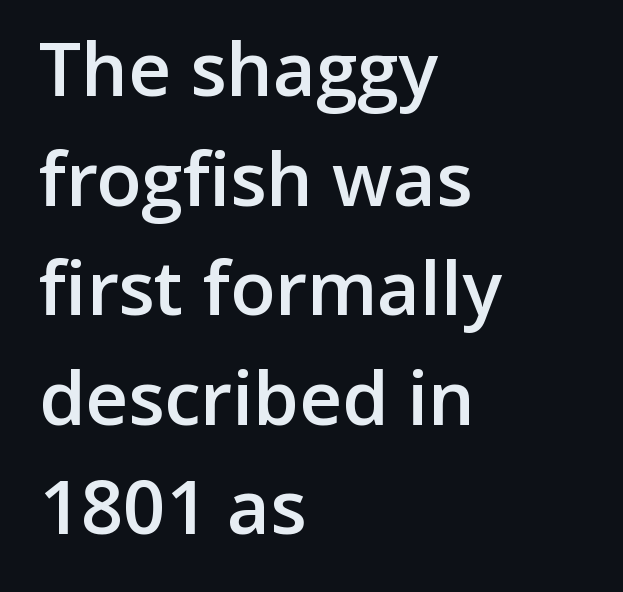
{"serif": "no", "italic": "no", "bold": "semi", "weight": "semibold", "width": "normal", "stroke_contrast": "low", "x_height": "medium", "monospaced": "no", "underline": "no", "align": "left", "line_spacing": "normal", "line_spacing_ratio": 1.48, "letter_spacing": "normal", "letter_spacing_em": 0.0, "glyph_px": 74}
